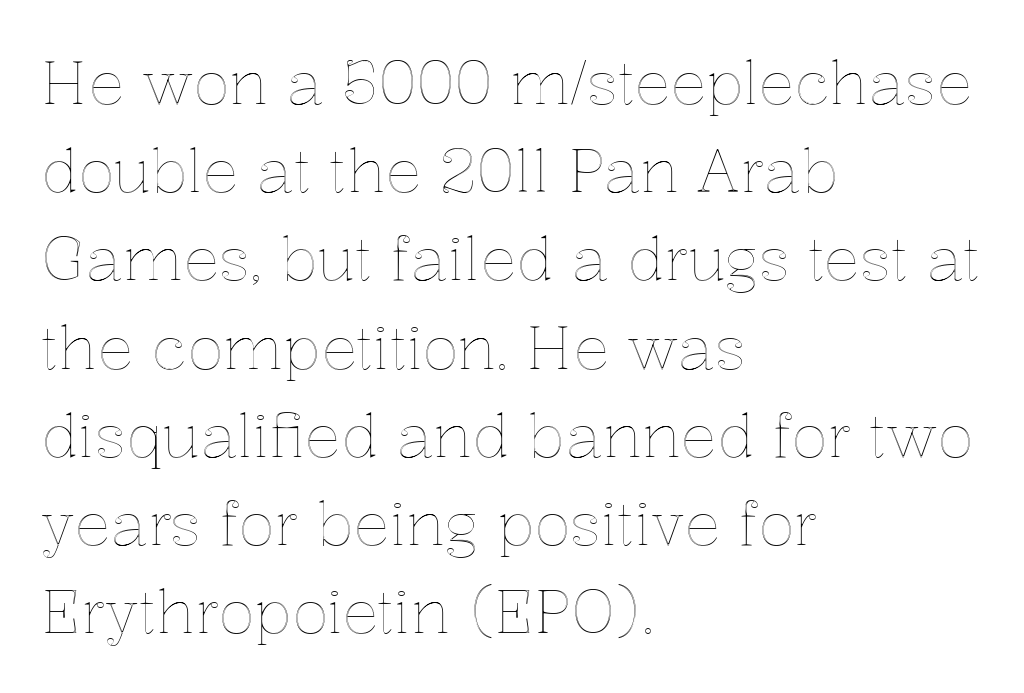
The image shows 60 px text type, upright; set left-aligned, normal line spacing (1.47x), normal letter spacing, not underlined; a medium x-height.
